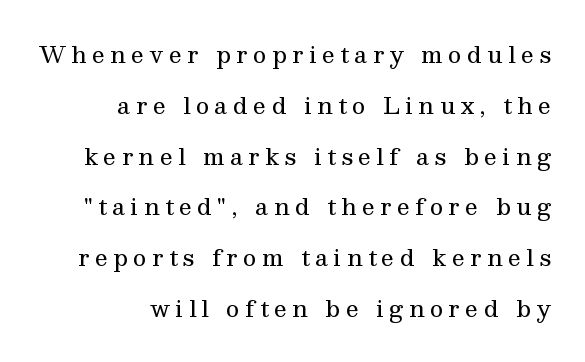
The image shows 23 px text type, upright; set right-aligned, loose line spacing (2.21x), unusually wide letter spacing (+0.23 em), not underlined.
